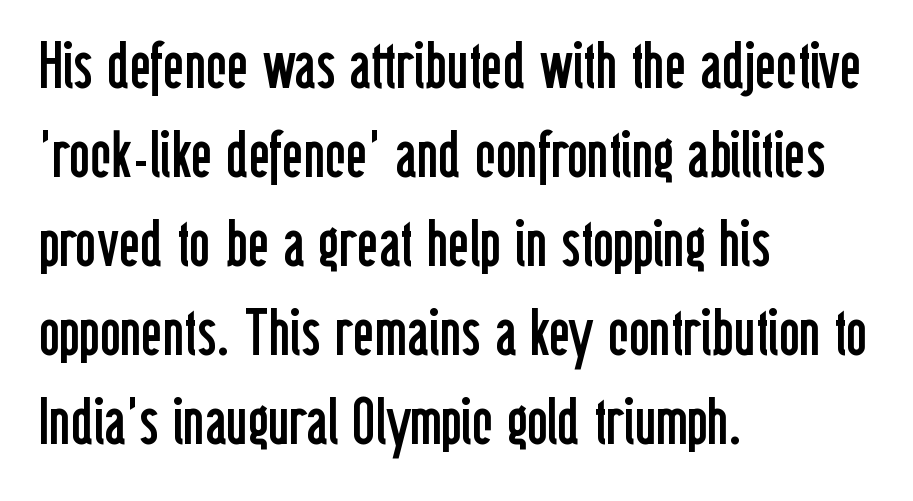
Descenders are the only things crossing below the line. Reading down the column, the eye jumps a familiar distance to each next line. You could call the tracking neutral — neither tight nor loose. This rendering uses left alignment, leaving the right contour irregular. Is this a fixed-width face? No — the glyphs have proportional, varying widths.
